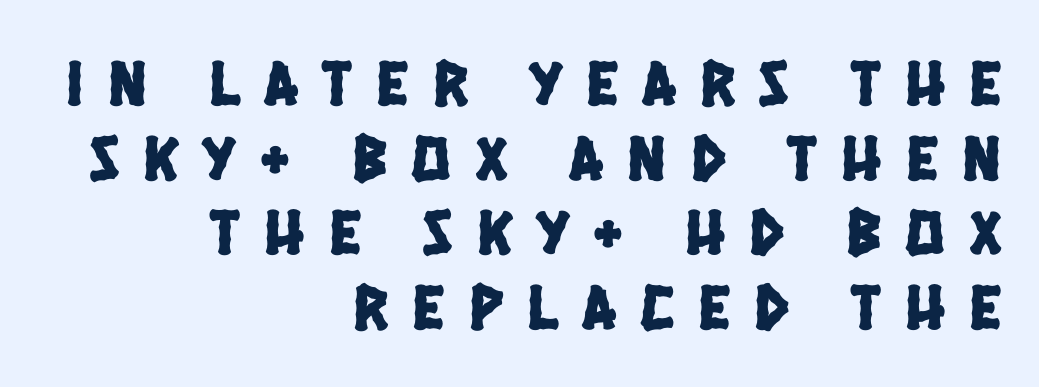
Q: Is the typeface a serif or a sans-serif typeface? A: Sans-serif.
Q: Is the text underlined? A: No.
Q: How is the paragraph aligned? A: Right-aligned.
Q: Is the spacing between letters normal or unusually wide? A: Unusually wide.
Q: Is the spacing between lines tight, normal or loose? A: Tight.
Q: Width (condensed, normal, or wide)? A: Condensed.
Q: Stroke contrast? A: Low.
Q: x-height? A: Large.
Q: Monospaced? A: No.
